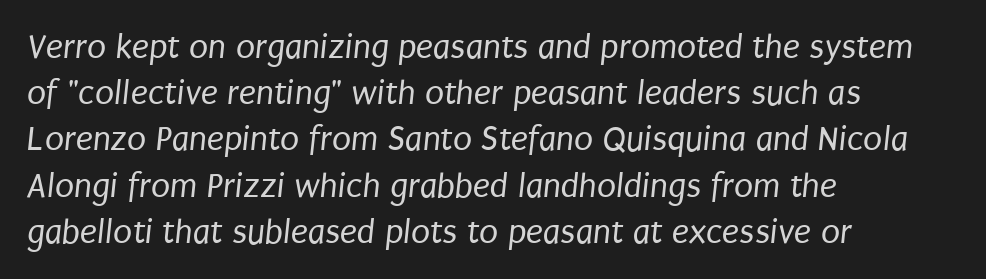
The image shows 35 px regular-weight, condensed sans-serif type; set left-aligned, normal line spacing (1.32x), normal letter spacing, not underlined; low stroke contrast and a large x-height.
